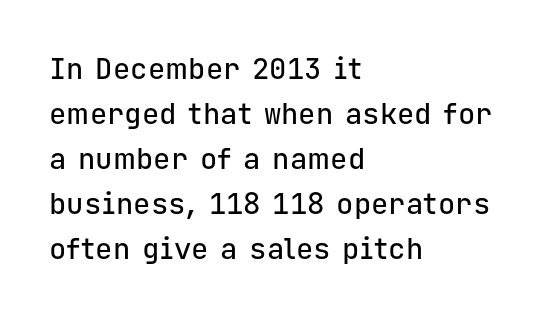
Nobody drew a line under any word here. Teacher's note: observe the even left margin — that is flush-left alignment. Here the designer chose a console-style face with uniform glyph widths. A typesetter would call this zero additional tracking. Does the type have serifs? No, each stem ends abruptly.
